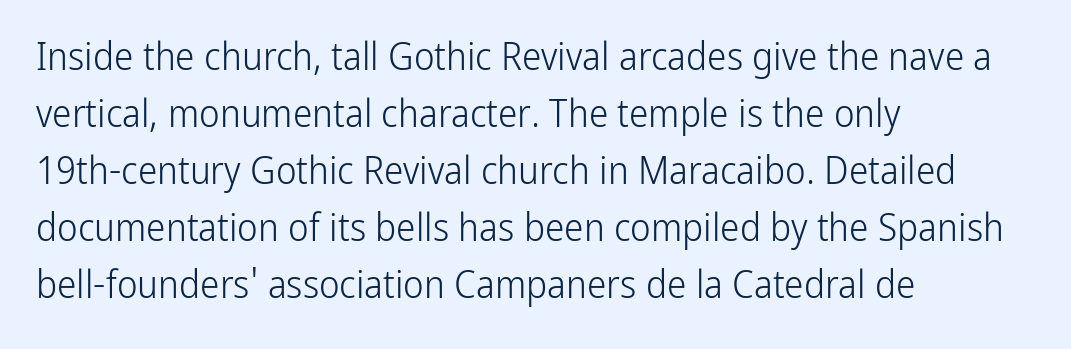
Tall strokes in this sample are plumb rather than angled. Layout note: lines flush left. The passage shown is typed in a proportional face where columns would drift. Is there much room between lines? A standard amount, neither cramped nor airy. Serif or sans? Sans — the stroke terminals are bare. This rendering leaves character spacing at its baseline value.
